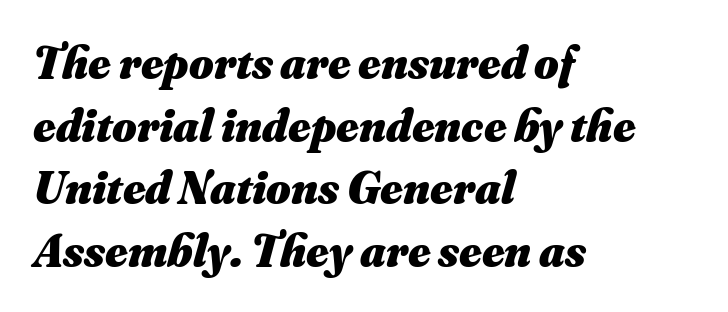
Q: Is the text bold? A: Yes.
Q: Is the text italic (slanted)? A: Yes, it leans right by about 16 degrees.
Q: Is the text underlined? A: No.
Q: How is the paragraph aligned? A: Left-aligned.
Q: Is the spacing between letters normal or unusually wide? A: Normal.
Q: Is the spacing between lines tight, normal or loose? A: Normal.
Q: Width (condensed, normal, or wide)? A: Normal.
Q: Stroke contrast? A: Medium.
Q: x-height? A: Small.
Q: Monospaced? A: No.
